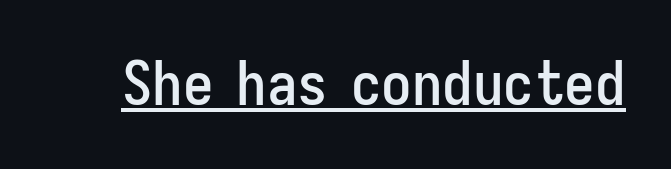
The image shows 61 px condensed sans-serif type, upright; set normal letter spacing, underlined; low stroke contrast and a medium x-height.
